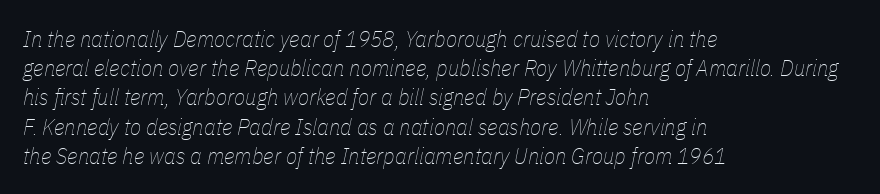
Q: Is the text bold? A: No.
Q: Is the text italic (slanted)? A: Yes, it leans right by about 11 degrees.
Q: Is the text underlined? A: No.
Q: How is the paragraph aligned? A: Left-aligned.
Q: Is the spacing between letters normal or unusually wide? A: Normal.
Q: Is the spacing between lines tight, normal or loose? A: Normal.
